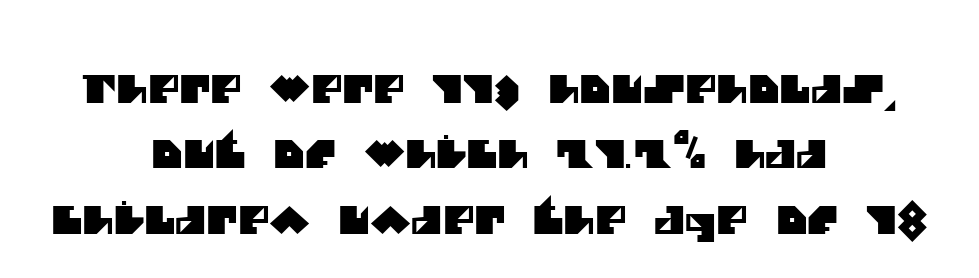
The image shows 38 px sans-serif type; set centered, line spacing 1.72x, normal letter spacing, not underlined; medium stroke contrast and a large x-height.
